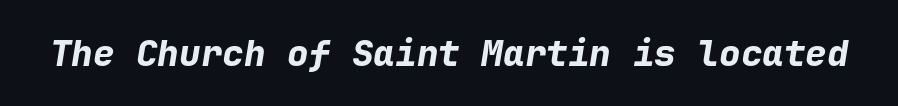
The image shows 36 px bold type, italic (leaning right), monospaced; set normal letter spacing, not underlined; low stroke contrast and a medium x-height.
